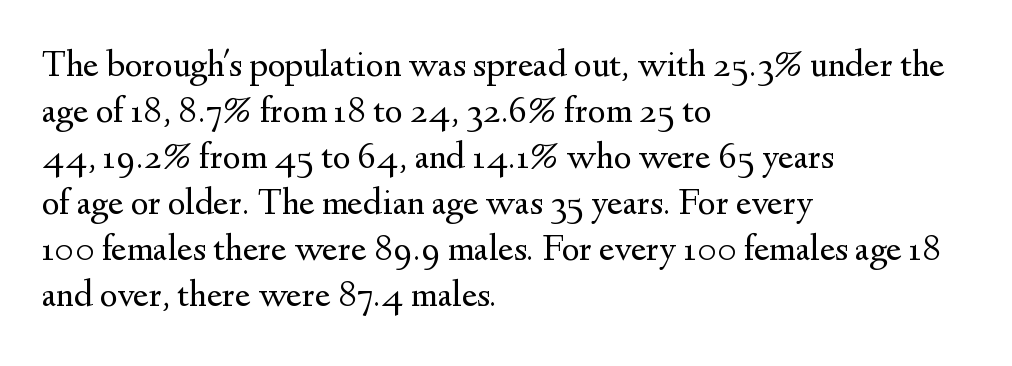
Q: Is the text bold? A: No.
Q: Is the text italic (slanted)? A: No, it is upright.
Q: Is the typeface a serif or a sans-serif typeface? A: Serif.
Q: Is the text underlined? A: No.
Q: How is the paragraph aligned? A: Left-aligned.
Q: Is the spacing between letters normal or unusually wide? A: Normal.
Q: Width (condensed, normal, or wide)? A: Normal.
Q: Stroke contrast? A: Medium.
Q: x-height? A: Small.
Q: Monospaced? A: No.
